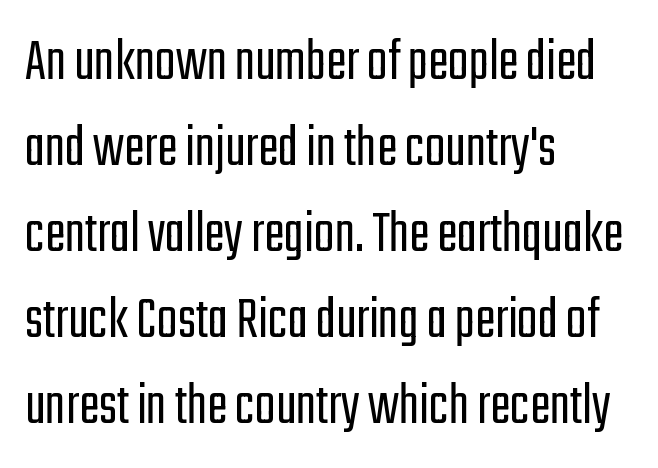
{"serif": "no", "italic": "no", "bold": "no", "weight": "light", "width": "condensed", "stroke_contrast": "low", "x_height": "medium", "monospaced": "no", "underline": "no", "align": "left", "line_spacing": "normal", "line_spacing_ratio": 1.41, "letter_spacing": "normal", "letter_spacing_em": 0.0, "glyph_px": 61}
